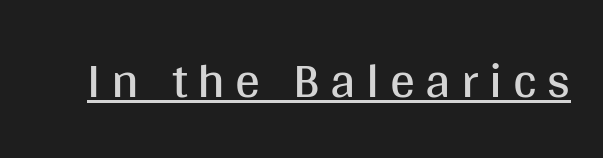
Each letter's strokes conclude bluntly, with no projecting serifs. Think of a printed novel: that variable character pitch is what you see here. Beneath each row of characters lies a ruled line. The letters are spread apart with noticeably loose tracking. Weight class: somewhere from thin through regular. Ordinary non-slanted type is in use.
